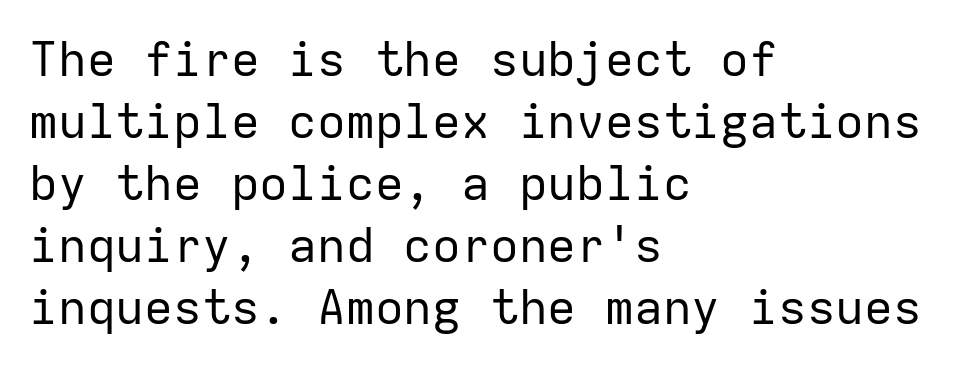
The image shows 48 px regular-weight sans-serif type, upright, monospaced; set left-aligned, normal line spacing (1.29x), normal letter spacing, not underlined; low stroke contrast and a medium x-height.
